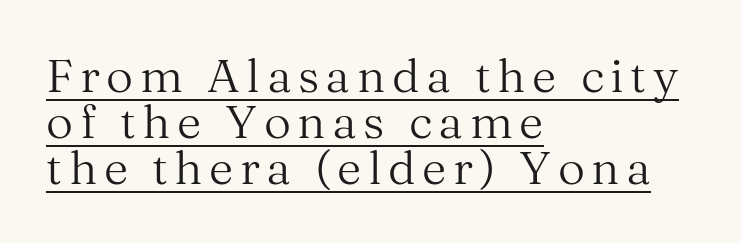
The image shows 47 px regular-weight serif type, upright; set left-aligned, tight line spacing (0.98x), underlined; medium stroke contrast and a medium x-height.
